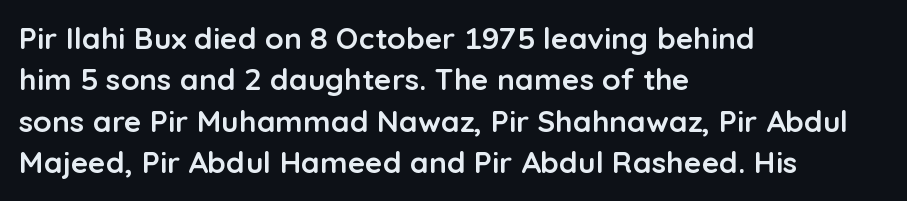
{"serif": "no", "italic": "no", "bold": "yes", "weight": "semibold", "width": "normal", "stroke_contrast": "low", "x_height": "medium", "monospaced": "no", "underline": "no", "align": "left", "line_spacing": "normal", "line_spacing_ratio": 1.38, "letter_spacing": "normal", "letter_spacing_em": 0.0, "glyph_px": 30}
